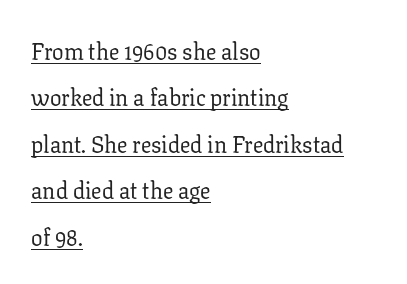
The image shows 23 px text type, upright; set left-aligned, loose line spacing (2.02x), normal letter spacing, underlined.
